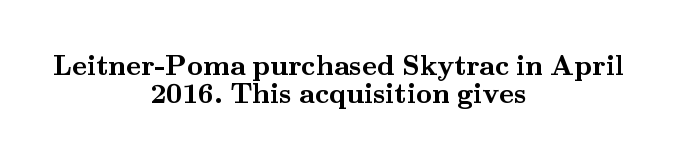
Think of a printed novel: that variable character pitch is what you see here. The area under the type is left untouched. Neither beginnings nor endings align; midpoints do. Closely set lines give the paragraph a compact silhouette.
